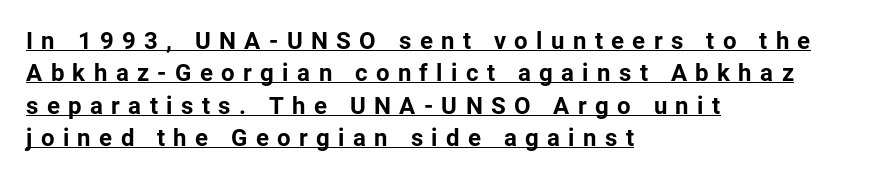
{"italic": "no", "bold": "yes", "underline": "yes", "align": "left", "line_spacing": "normal", "line_spacing_ratio": 1.35, "letter_spacing": "wide", "letter_spacing_em": 0.35, "glyph_px": 24}
